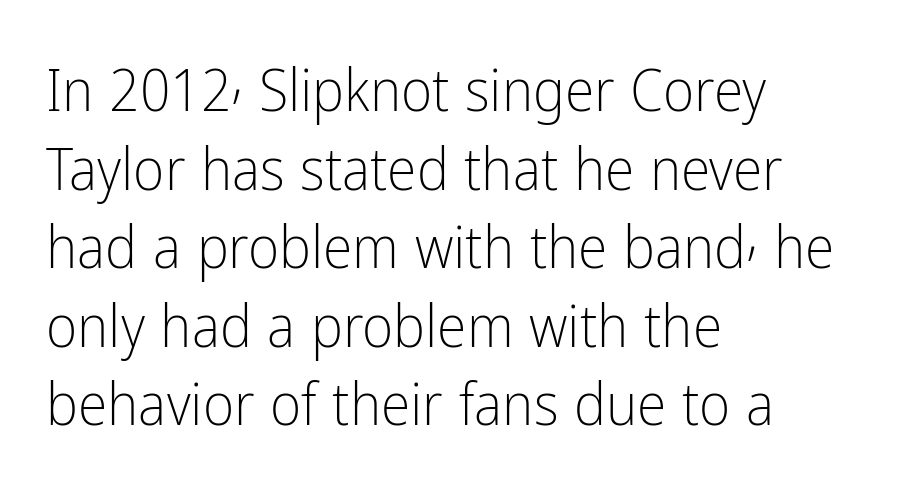
{"serif": "no", "italic": "no", "bold": "no", "weight": "light", "width": "condensed", "stroke_contrast": "low", "x_height": "medium", "monospaced": "no", "underline": "no", "align": "left", "line_spacing": "normal", "line_spacing_ratio": 1.31, "letter_spacing": "normal", "letter_spacing_em": 0.0, "glyph_px": 60}
